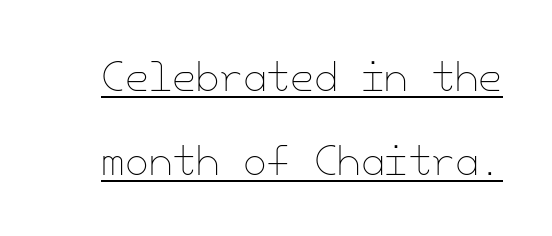
The image shows 38 px thin type, upright; set loose line spacing (2.21x), normal letter spacing, underlined; low stroke contrast and a small x-height.
